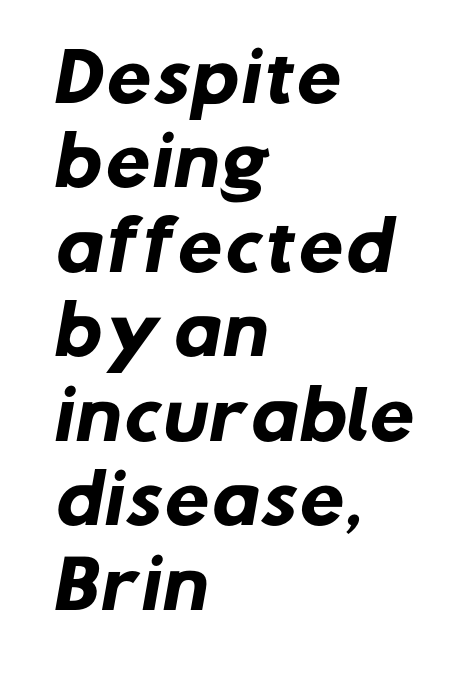
Spacing verdict: proportional, widths tailored to each character. Letters rest on an invisible, unmarked baseline. Casual observation: everything's shoved over to the left. On the weight axis this lands at bold, roughly 700. I'd call this a sans setting — the letters go barefoot. Interline gaps are of average width in this sample.
